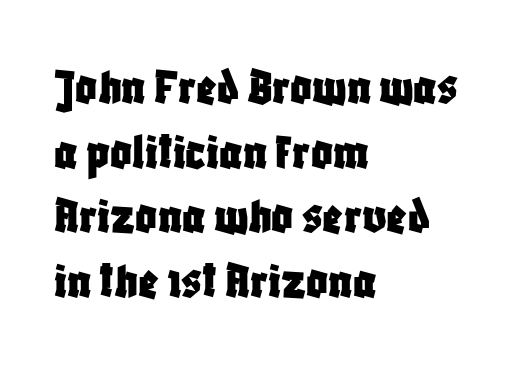
What kind of face is this? One without serifs — a sans. Spacing between characters is what you'd get straight out of the box. Line starts are locked; line ends wander. The zone under the glyphs is completely vacant. Proportional: the letters do not fall into vertical columns.
